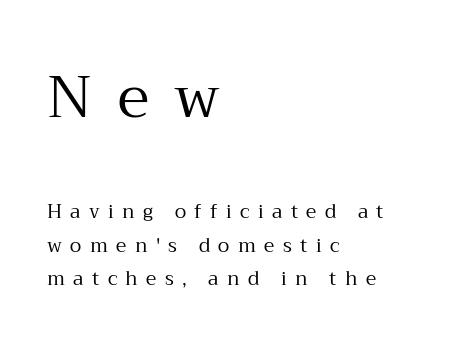
The image shows 58 px regular-weight serif type, upright; set left-aligned, line spacing 1.76x, unusually wide letter spacing (+0.44 em), not underlined; the first (top) block is 3.05x larger; medium stroke contrast and a medium x-height.
